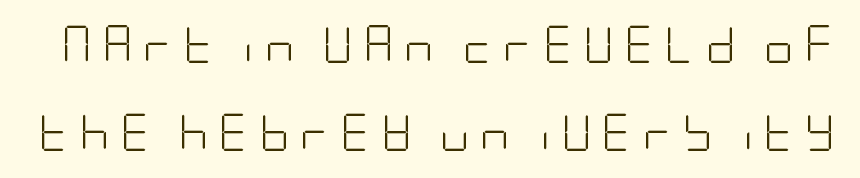
This rendering widens character spacing well past its baseline value. Beneath every word, the page is bare. Widely set lines give the paragraph a tall, airy silhouette. This sample uses a sans-serif face.
